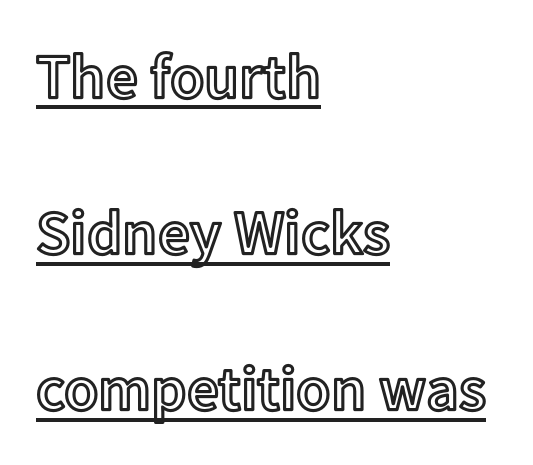
{"italic": "no", "width": "normal", "x_height": "medium", "monospaced": "no", "underline": "yes", "align": "left", "line_spacing": "loose", "line_spacing_ratio": 2.48, "letter_spacing": "normal", "letter_spacing_em": 0.0, "glyph_px": 63}
